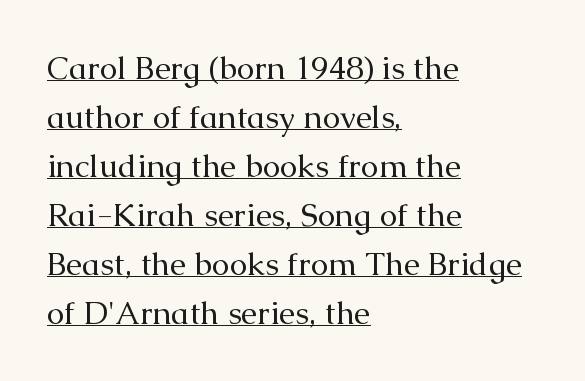
The image shows 32 px regular-weight serif type, upright; set left-aligned, normal line spacing (1.53x), normal letter spacing, underlined; medium stroke contrast and a medium x-height.
